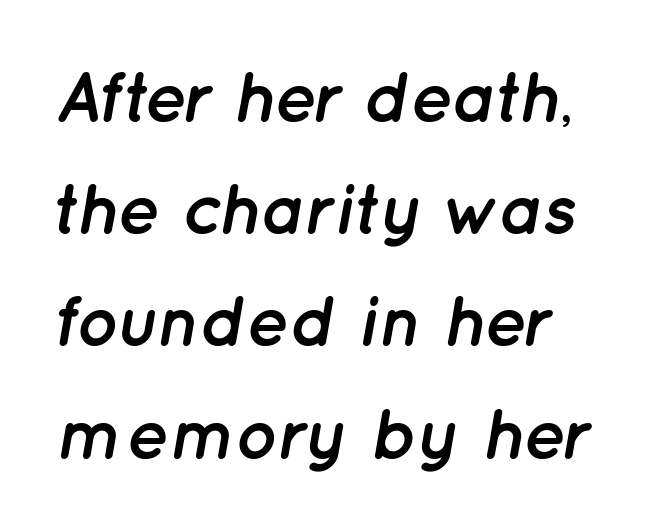
{"italic": "yes", "lean": "right", "slant_degrees": 12, "bold": "yes", "weight": "semibold", "width": "normal", "stroke_contrast": "low", "x_height": "medium", "monospaced": "no", "underline": "no", "align": "left", "line_spacing": "normal", "line_spacing_ratio": 1.58, "letter_spacing": "normal", "letter_spacing_em": 0.0, "glyph_px": 71}
